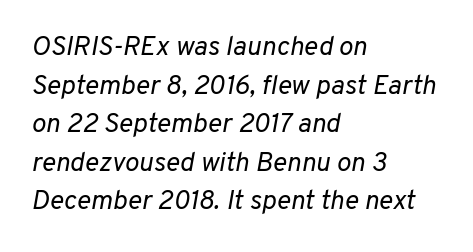
If you drew a line through each stem, it would be angled. Visually the block forms a straight wall on the left and a jagged coastline on the right. Underline: absent. Does extra space separate the letters? No, they use regular spacing. Regular leading.
